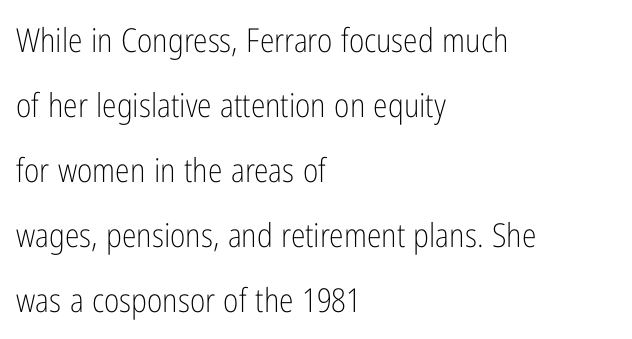
Q: Is the text bold? A: No.
Q: Is the text italic (slanted)? A: No, it is upright.
Q: Is the typeface a serif or a sans-serif typeface? A: Sans-serif.
Q: Is the text underlined? A: No.
Q: How is the paragraph aligned? A: Left-aligned.
Q: Is the spacing between letters normal or unusually wide? A: Normal.
Q: Is the spacing between lines tight, normal or loose? A: Loose.
Q: Width (condensed, normal, or wide)? A: Condensed.
Q: Stroke contrast? A: Low.
Q: x-height? A: Medium.
Q: Monospaced? A: No.
